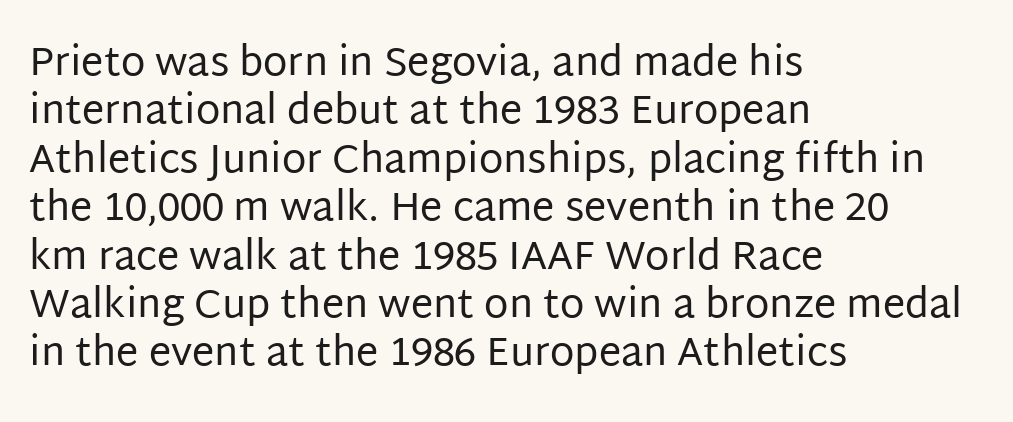
Q: Is the text bold? A: No.
Q: Is the text italic (slanted)? A: No, it is upright.
Q: Is the typeface a serif or a sans-serif typeface? A: Sans-serif.
Q: Is the text underlined? A: No.
Q: How is the paragraph aligned? A: Left-aligned.
Q: Is the spacing between letters normal or unusually wide? A: Normal.
Q: Width (condensed, normal, or wide)? A: Normal.
Q: Stroke contrast? A: Low.
Q: x-height? A: Large.
Q: Monospaced? A: No.
